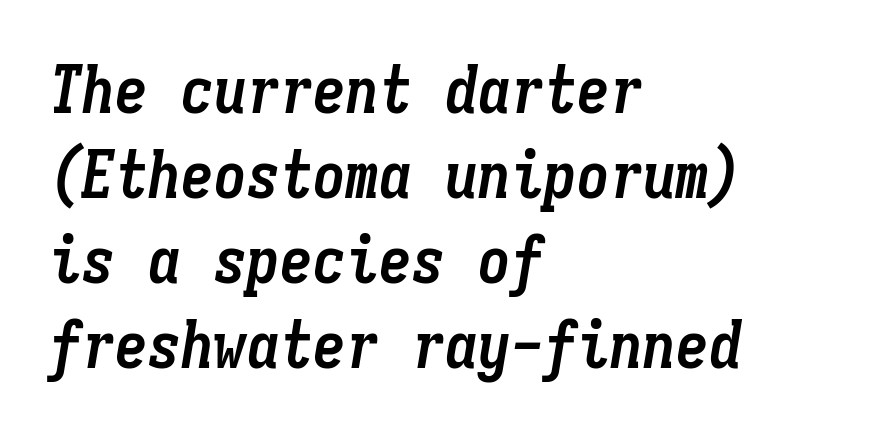
{"italic": "yes", "lean": "right", "slant_degrees": 9, "bold": "yes", "weight": "semibold", "width": "condensed", "stroke_contrast": "low", "x_height": "medium", "monospaced": "yes", "underline": "no", "align": "left", "line_spacing": "normal", "line_spacing_ratio": 1.29, "letter_spacing": "normal", "letter_spacing_em": 0.0, "glyph_px": 66}
